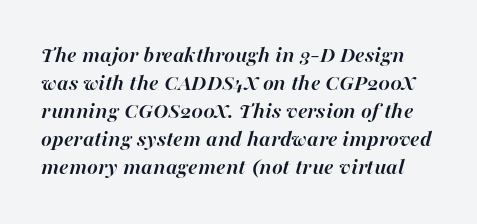
Q: Is the text bold? A: Yes.
Q: Is the text italic (slanted)? A: Yes, it leans right by about 16 degrees.
Q: Is the text underlined? A: No.
Q: Is the spacing between letters normal or unusually wide? A: Normal.
